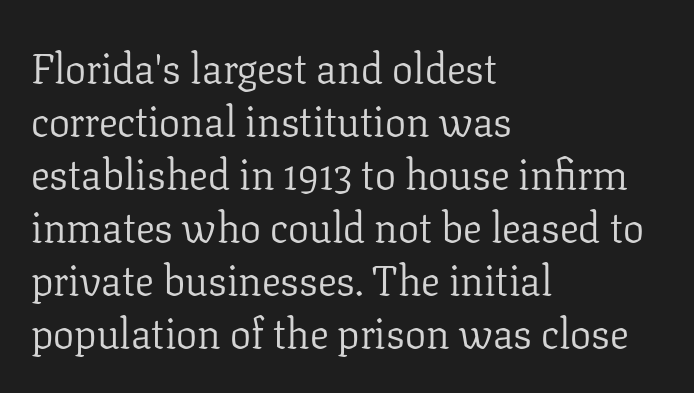
The image shows 42 px light serif type, upright; set left-aligned, normal line spacing (1.26x), normal letter spacing, not underlined; low stroke contrast and a medium x-height.
